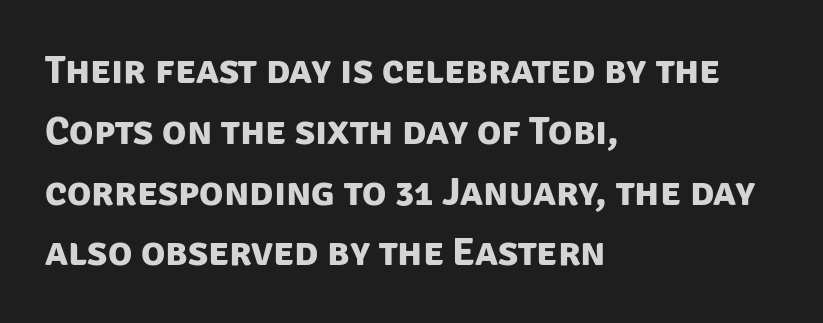
Note the varied advance widths — an 'i' is clearly narrower than an 'm'. Typographic density is high because the face is bold. A sans-serif font was chosen for this passage. Reading down the block, your eye returns to a fixed left position each line. The rendering keeps characters at their native spacing.
